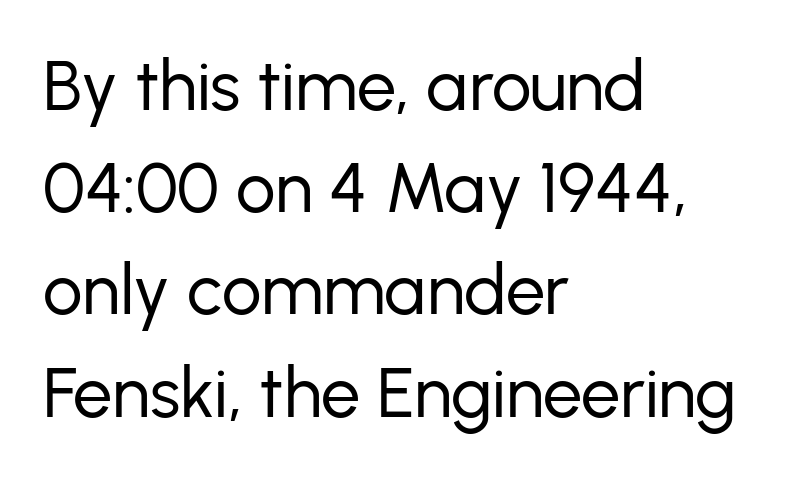
Q: Is the text bold? A: No.
Q: Is the text italic (slanted)? A: No, it is upright.
Q: Is the typeface a serif or a sans-serif typeface? A: Sans-serif.
Q: Is the text underlined? A: No.
Q: How is the paragraph aligned? A: Left-aligned.
Q: Is the spacing between letters normal or unusually wide? A: Normal.
Q: Is the spacing between lines tight, normal or loose? A: Normal.
Q: Width (condensed, normal, or wide)? A: Normal.
Q: Stroke contrast? A: Low.
Q: x-height? A: Medium.
Q: Monospaced? A: No.
